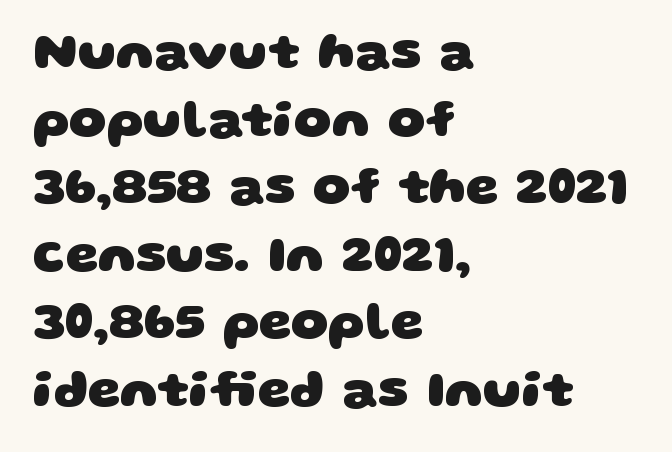
{"serif": "no", "bold": "yes", "weight": "heavy", "width": "wide", "stroke_contrast": "low", "x_height": "large", "monospaced": "no", "underline": "no", "align": "left", "line_spacing": "normal", "line_spacing_ratio": 1.3, "letter_spacing": "normal", "letter_spacing_em": 0.0, "glyph_px": 52}
